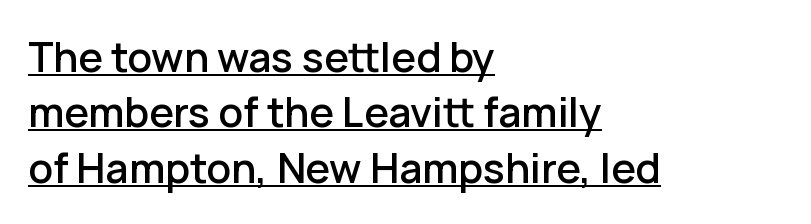
Q: Is the text italic (slanted)? A: No, it is upright.
Q: Is the typeface a serif or a sans-serif typeface? A: Sans-serif.
Q: Is the text underlined? A: Yes.
Q: How is the paragraph aligned? A: Left-aligned.
Q: Is the spacing between letters normal or unusually wide? A: Normal.
Q: Is the spacing between lines tight, normal or loose? A: Normal.
Q: Width (condensed, normal, or wide)? A: Normal.
Q: Stroke contrast? A: Low.
Q: x-height? A: Medium.
Q: Monospaced? A: No.
